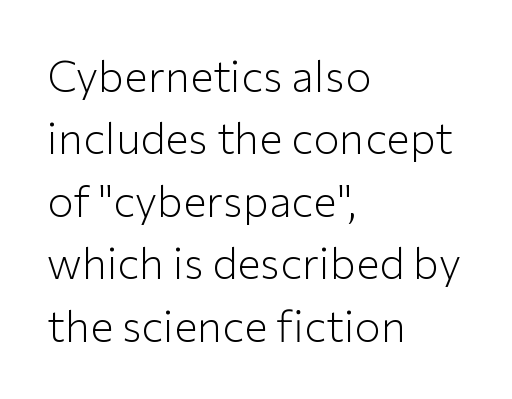
Q: Is the text bold? A: No.
Q: Is the text italic (slanted)? A: No, it is upright.
Q: Is the typeface a serif or a sans-serif typeface? A: Sans-serif.
Q: Is the text underlined? A: No.
Q: How is the paragraph aligned? A: Left-aligned.
Q: Is the spacing between letters normal or unusually wide? A: Normal.
Q: Is the spacing between lines tight, normal or loose? A: Normal.
Q: Width (condensed, normal, or wide)? A: Normal.
Q: Stroke contrast? A: Low.
Q: x-height? A: Medium.
Q: Monospaced? A: No.
